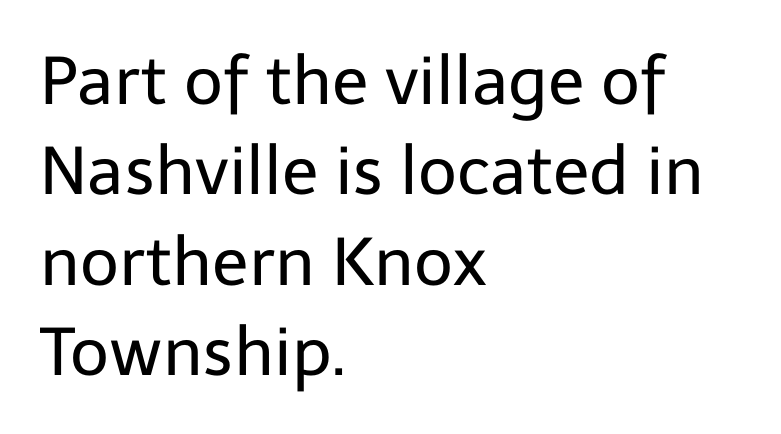
Baseline-to-baseline distance is the conventional proportion of letter height. You could not count columns in this text — the font is proportionally spaced. Descenders hang freely into open space. A sans-serif font was chosen for this passage. Compared with a centered layout, this one pins lines to the left instead. Default kerning and tracking; the words read as compact shapes.
